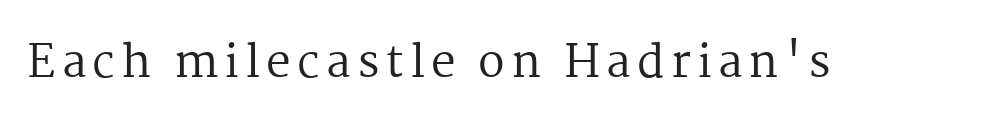
The image shows 44 px regular-weight serif type, upright; set not underlined; medium stroke contrast and a medium x-height.
